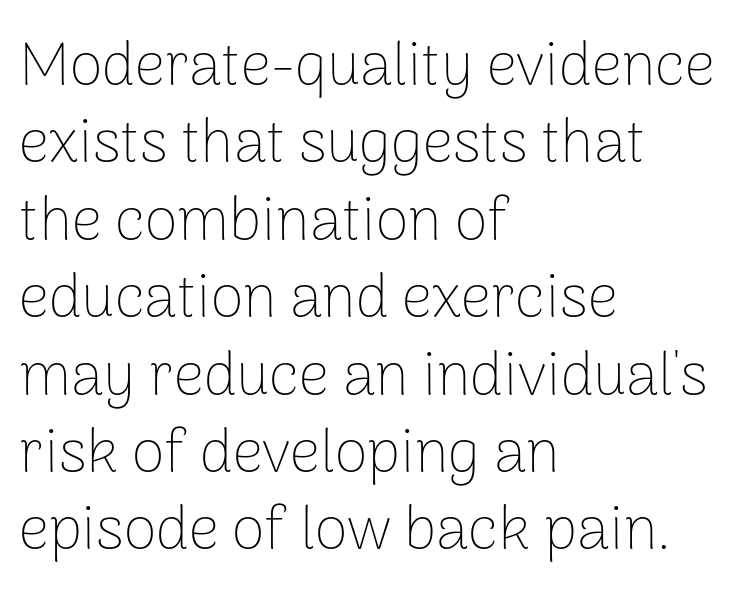
Leading matches the norm, producing a regular column. When letters stand straight like this, we call the style roman or upright. Notice how the passage keeps a crisp vertical edge on the left only. Unmarked baselines from the first word to the last. This rendering leaves character spacing at its baseline value. Looks like regular typesetting: each glyph gets only the width it needs.
